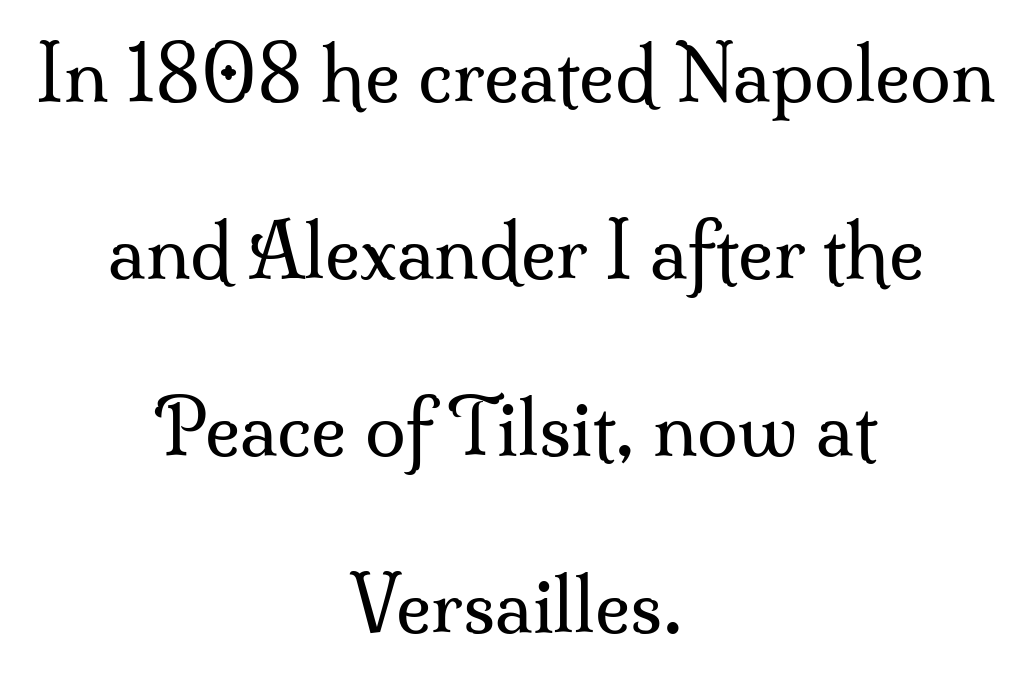
The image shows 74 px regular-weight serif type, upright; set centered, loose line spacing (2.39x), normal letter spacing, not underlined; medium stroke contrast and a small x-height.
